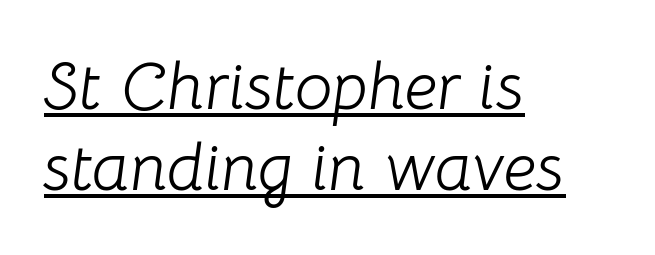
The image shows 67 px light type, italic (leaning right); set left-aligned, line spacing 1.21x, normal letter spacing, underlined; low stroke contrast and a medium x-height.
